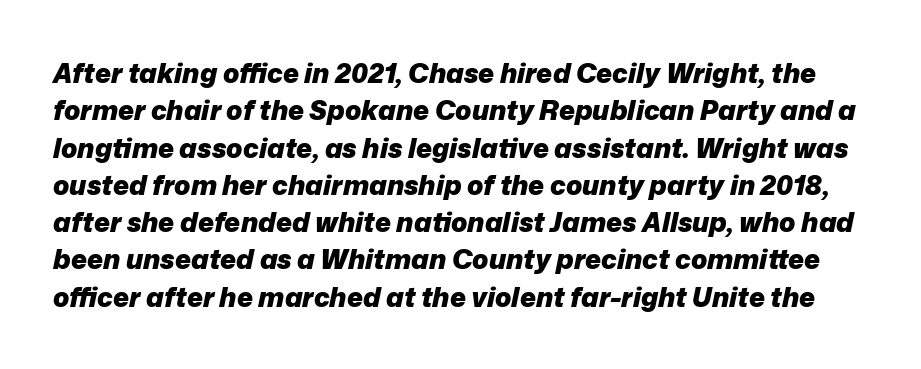
Heft: maximum for text — a bold. Leading matches the norm, producing a regular column. The foot of each line stays bare and open. You can tell it's italic because the verticals aren't actually vertical.
